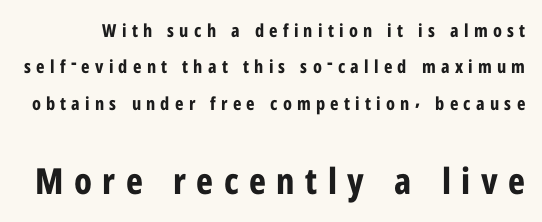
Q: Is the text bold? A: Yes.
Q: Is the text italic (slanted)? A: No, it is upright.
Q: Is the typeface a serif or a sans-serif typeface? A: Sans-serif.
Q: Is the text underlined? A: No.
Q: Is the spacing between letters normal or unusually wide? A: Unusually wide.
Q: Is the spacing between lines tight, normal or loose? A: Loose.
Q: Which block of text is set in a larger size, the first (top) or the second (bottom)? A: The second (bottom) one.
Q: Width (condensed, normal, or wide)? A: Condensed.
Q: Stroke contrast? A: Low.
Q: x-height? A: Medium.
Q: Monospaced? A: No.
